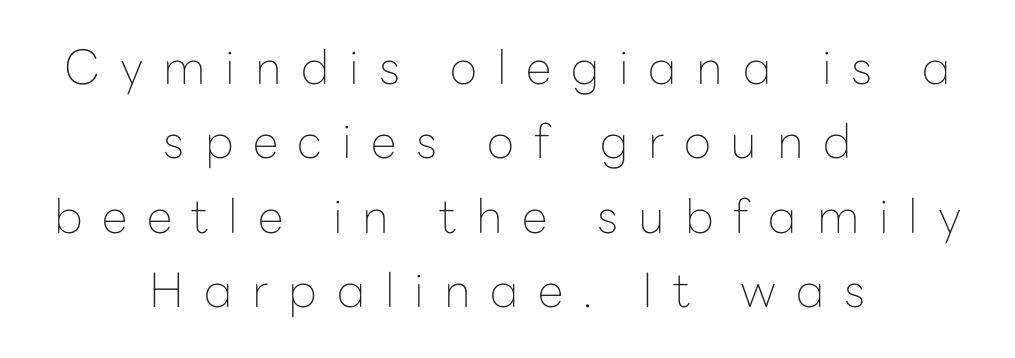
The image shows 47 px thin sans-serif type, upright; set centered, normal line spacing (1.58x), unusually wide letter spacing (+0.42 em), not underlined; low stroke contrast and a medium x-height.
